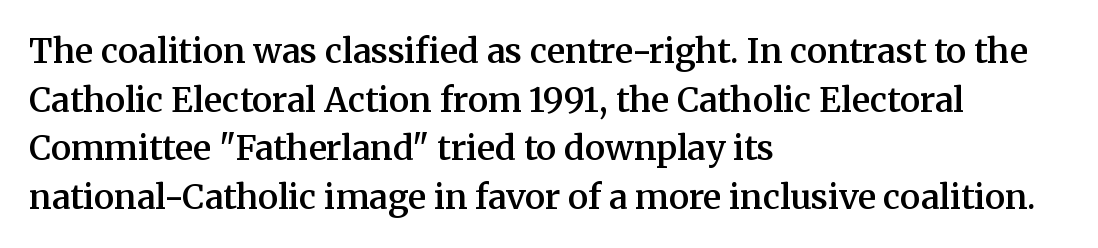
{"serif": "yes", "italic": "no", "bold": "semi", "weight": "semibold", "width": "normal", "stroke_contrast": "medium", "x_height": "medium", "monospaced": "no", "underline": "no", "align": "left", "line_spacing": "normal", "line_spacing_ratio": 1.43, "letter_spacing": "normal", "letter_spacing_em": 0.0, "glyph_px": 34}
